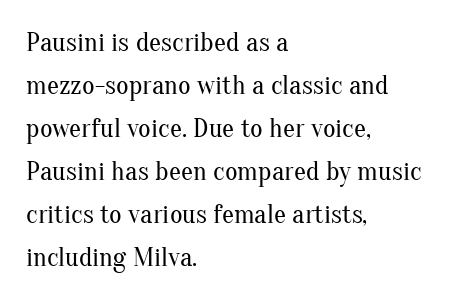
Q: Is the text bold? A: No.
Q: Is the text italic (slanted)? A: No, it is upright.
Q: Is the text underlined? A: No.
Q: How is the paragraph aligned? A: Left-aligned.
Q: Is the spacing between letters normal or unusually wide? A: Normal.
Q: Is the spacing between lines tight, normal or loose? A: Normal.
